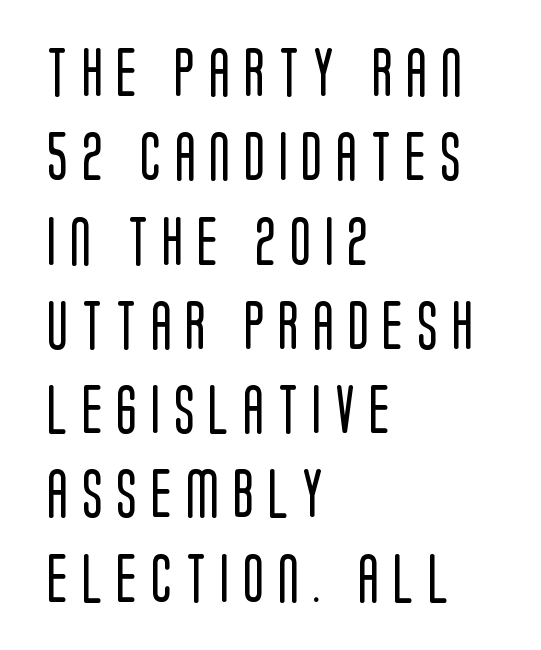
{"serif": "no", "italic": "no", "bold": "no", "weight": "regular", "width": "condensed", "stroke_contrast": "low", "x_height": "large", "monospaced": "no", "underline": "no", "align": "left", "line_spacing_ratio": 1.72, "letter_spacing": "wide", "letter_spacing_em": 0.28, "glyph_px": 49}
